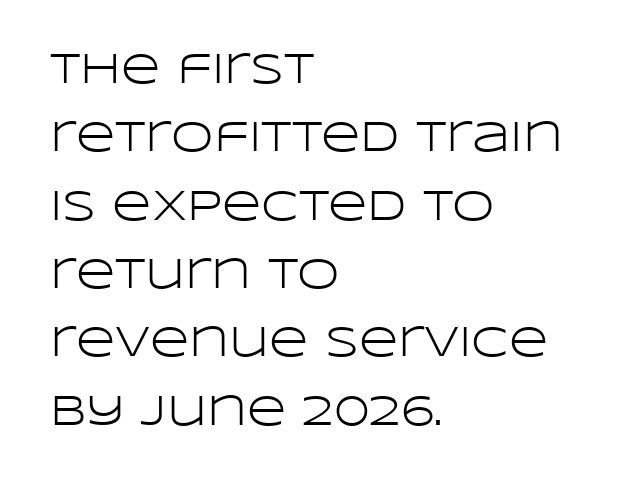
Q: Is the text bold? A: No.
Q: Is the text italic (slanted)? A: No, it is upright.
Q: Is the typeface a serif or a sans-serif typeface? A: Sans-serif.
Q: Is the text underlined? A: No.
Q: How is the paragraph aligned? A: Left-aligned.
Q: Is the spacing between letters normal or unusually wide? A: Normal.
Q: Is the spacing between lines tight, normal or loose? A: Normal.
Q: Width (condensed, normal, or wide)? A: Wide.
Q: Stroke contrast? A: Low.
Q: x-height? A: Large.
Q: Monospaced? A: No.
